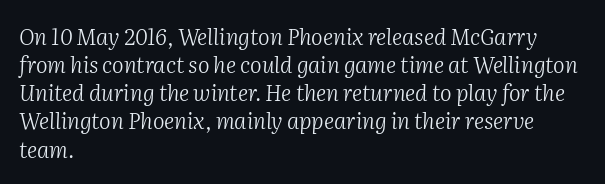
{"italic": "yes", "lean": "right", "slant_degrees": 2, "bold": "no", "underline": "no", "align": "left", "line_spacing": "normal", "line_spacing_ratio": 1.28, "letter_spacing": "normal", "letter_spacing_em": 0.0, "glyph_px": 22}
